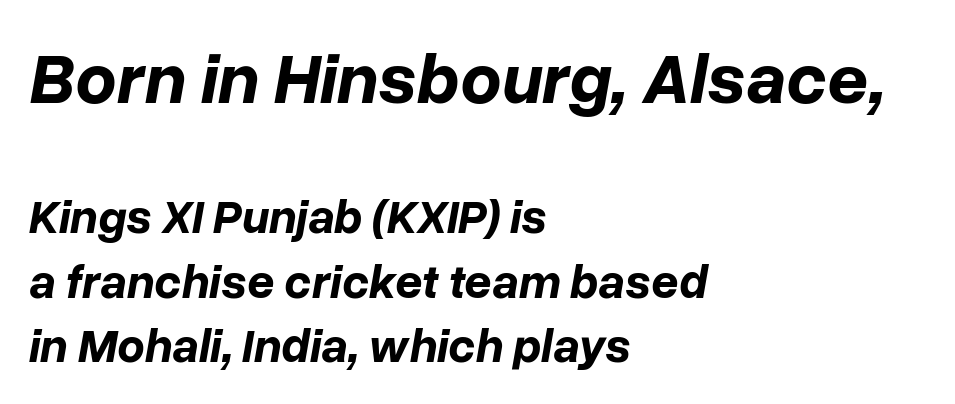
These lines sit exactly where default settings would place them. Note the varied advance widths — an 'i' is clearly narrower than an 'm'. Honestly, there is no underline to notice here at all. Larger block? The one above; the one below is distinctly smaller.
